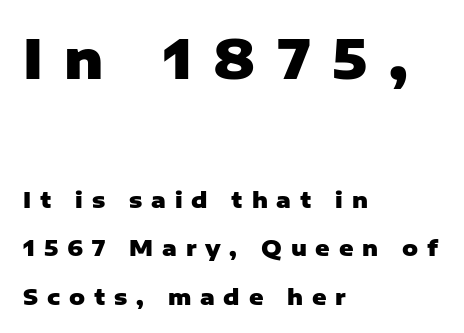
{"serif": "no", "italic": "no", "bold": "yes", "weight": "heavy", "width": "normal", "stroke_contrast": "low", "x_height": "medium", "monospaced": "no", "underline": "no", "align": "left", "line_spacing": "loose", "line_spacing_ratio": 2.2, "letter_spacing": "wide", "letter_spacing_em": 0.4, "larger_block": "first", "size_ratio": 2.45, "glyph_px": 54}
